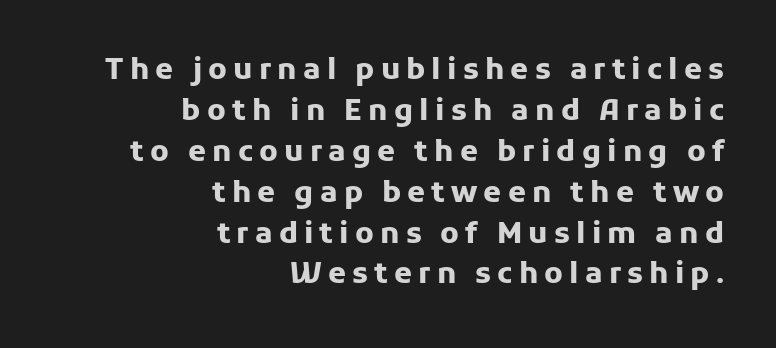
Q: Is the text bold? A: Yes.
Q: Is the text italic (slanted)? A: No, it is upright.
Q: Is the typeface a serif or a sans-serif typeface? A: Sans-serif.
Q: Is the text underlined? A: No.
Q: How is the paragraph aligned? A: Right-aligned.
Q: Is the spacing between letters normal or unusually wide? A: Unusually wide.
Q: Is the spacing between lines tight, normal or loose? A: Normal.
Q: Width (condensed, normal, or wide)? A: Normal.
Q: Stroke contrast? A: Low.
Q: x-height? A: Medium.
Q: Monospaced? A: No.
